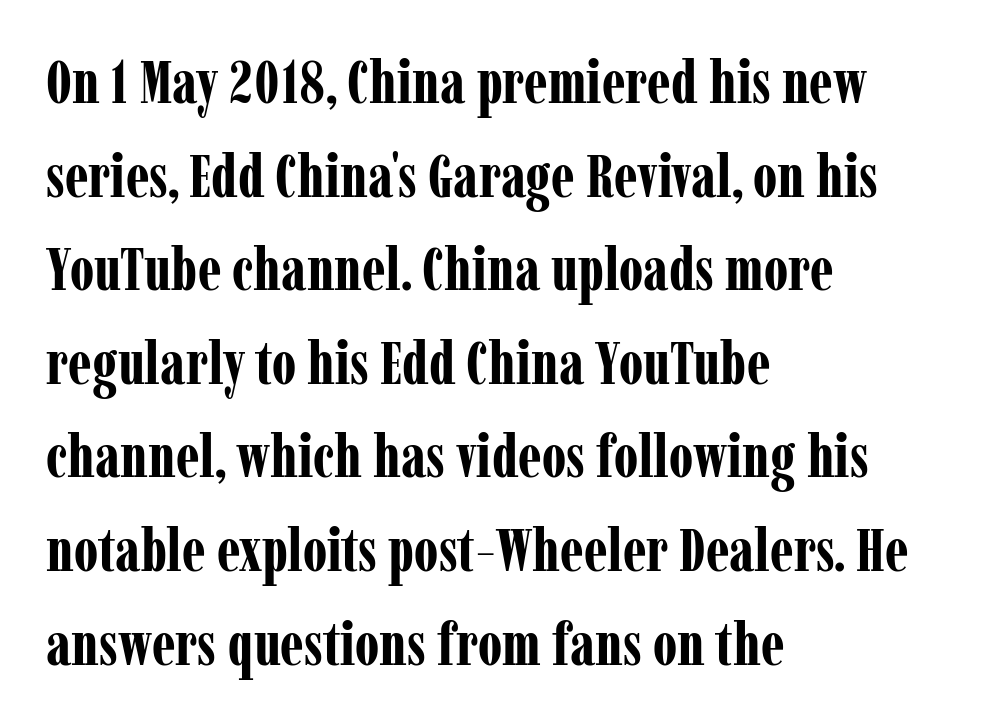
Varying glyph widths throughout — classic text-font behaviour. The tracking reads as untouched default to a designer's eye. These words are printed bold, with thick strokes throughout. Nobody drew a line under any word here.
